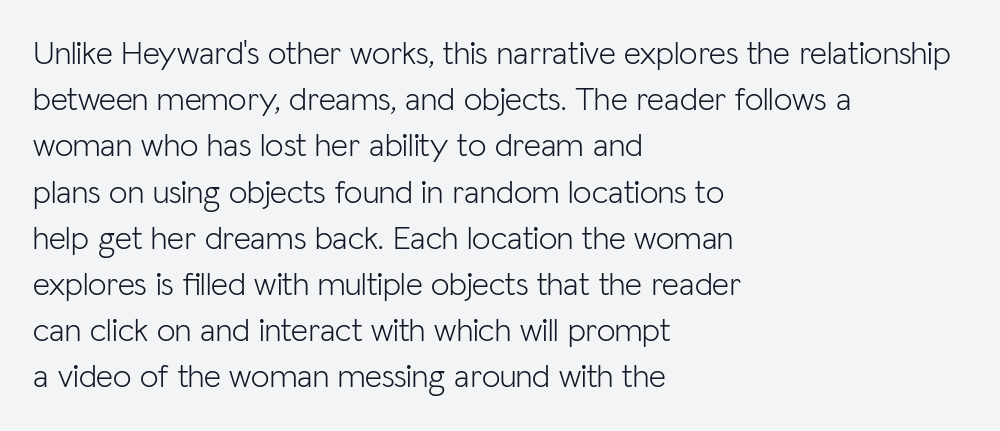
Q: Is the text bold? A: No.
Q: Is the text italic (slanted)? A: No, it is upright.
Q: Is the typeface a serif or a sans-serif typeface? A: Sans-serif.
Q: Is the text underlined? A: No.
Q: How is the paragraph aligned? A: Left-aligned.
Q: Is the spacing between letters normal or unusually wide? A: Normal.
Q: Is the spacing between lines tight, normal or loose? A: Normal.
Q: Width (condensed, normal, or wide)? A: Normal.
Q: Stroke contrast? A: Low.
Q: x-height? A: Medium.
Q: Monospaced? A: No.
